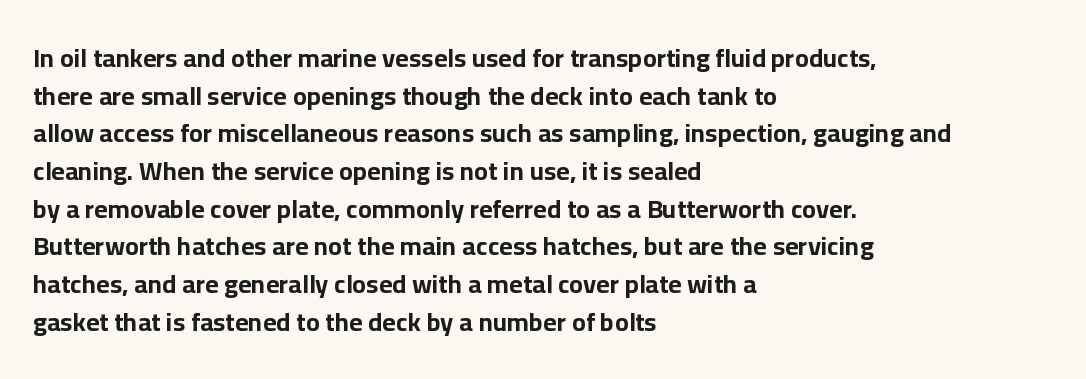
The image shows 26 px bold type, upright; set left-aligned, normal line spacing (1.45x), normal letter spacing, not underlined.
